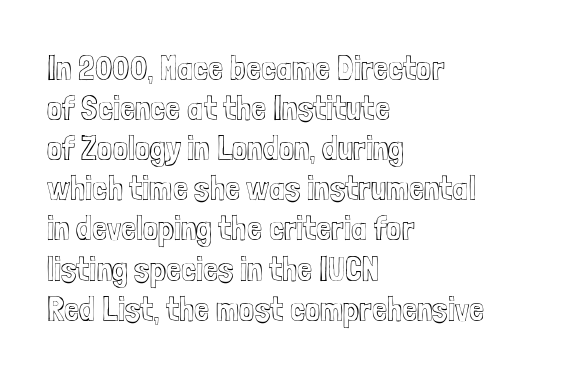
{"italic": "no", "width": "condensed", "x_height": "medium", "monospaced": "no", "underline": "no", "align": "left", "line_spacing_ratio": 1.18, "letter_spacing": "normal", "letter_spacing_em": 0.0, "glyph_px": 34}
